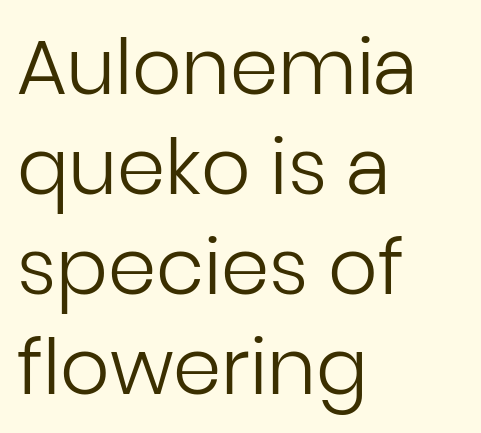
The image shows 77 px regular-weight sans-serif type, upright; set left-aligned, normal line spacing (1.3x), normal letter spacing, not underlined; low stroke contrast and a medium x-height.
